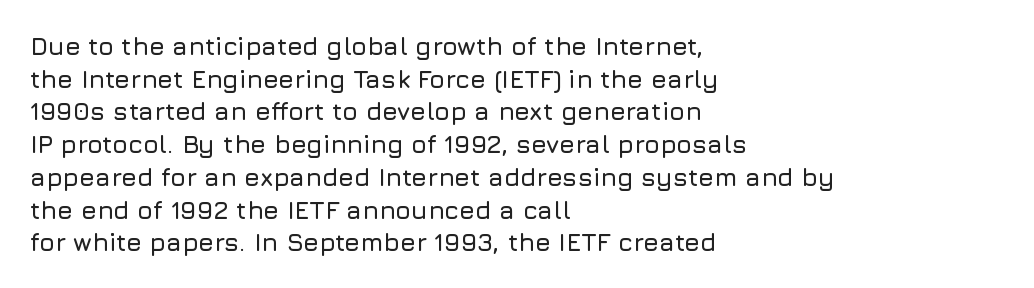
The image shows 25 px text type, upright; set left-aligned, normal line spacing (1.31x), normal letter spacing, not underlined.
